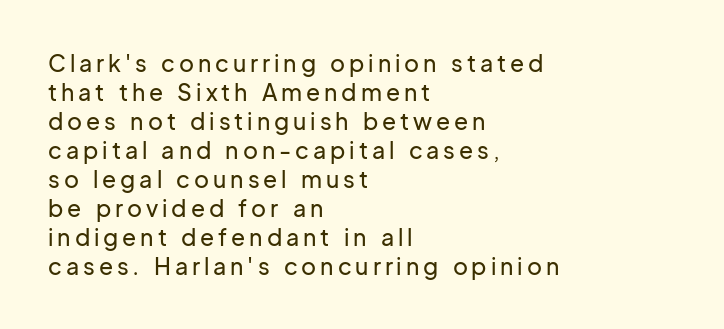
The image shows 23 px text type, upright; set left-aligned, normal line spacing (1.26x), not underlined.
